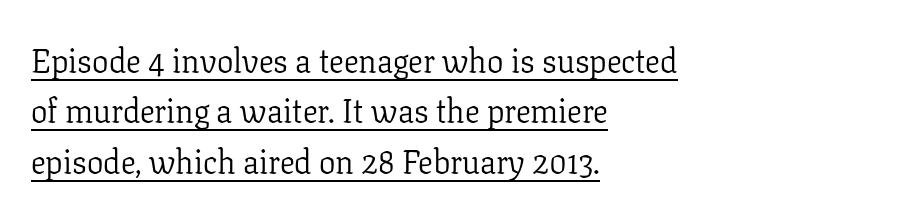
Q: Is the text bold? A: No.
Q: Is the text italic (slanted)? A: No, it is upright.
Q: Is the typeface a serif or a sans-serif typeface? A: Serif.
Q: Is the text underlined? A: Yes.
Q: How is the paragraph aligned? A: Left-aligned.
Q: Is the spacing between letters normal or unusually wide? A: Normal.
Q: Is the spacing between lines tight, normal or loose? A: Normal.
Q: Width (condensed, normal, or wide)? A: Normal.
Q: Stroke contrast? A: Low.
Q: x-height? A: Medium.
Q: Monospaced? A: No.
